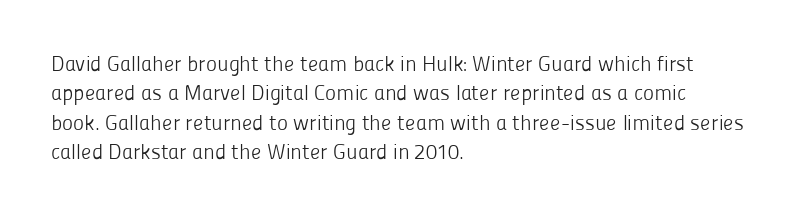
A clean baseline with only descenders dipping below it. If you drew a line through each stem, it would be perfectly vertical. Honestly, the row spacing looks completely unremarkable. Is this a heavy cut? Hardly; it is regular or lighter.
